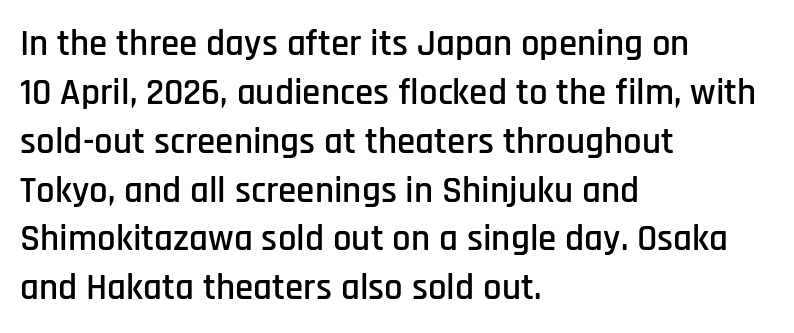
Is the block centered? No — it sits flush against the left margin. This sample has the flowing, uneven cadence of proportional lettering. The specimen reads as upright at a glance. You could call the tracking neutral — neither tight nor loose. The text was rendered using a sans face with plain stroke endings.
